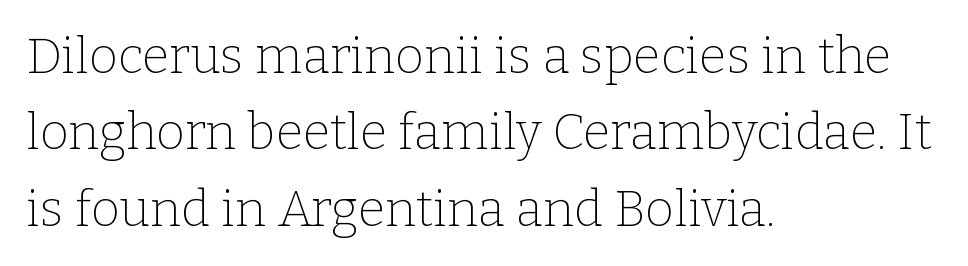
This sample uses an upright cut, with every glyph sitting square on the baseline. Letters have the restrained weight of plain body copy at most. The setting favours the left margin, as ordinary paragraphs usually do. The vertical gap from one line to the next is medium. The passage shown has conventional tracking throughout.
